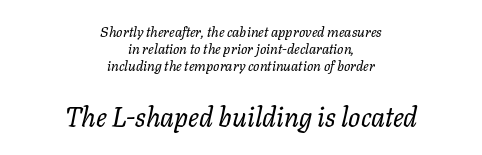
The lines in this sample share a center point and differ in where they start and stop. Does the lettering tilt? It does — this is italic. Letters rest on an invisible, unmarked baseline. Stem width sits at or under what a default text font uses. Words appear dense and cohesive because spacing is normal. Typesetter's note — lower block bumped up in size, upper block left smaller.
